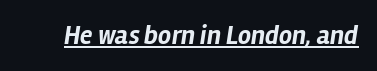
{"italic": "yes", "lean": "right", "slant_degrees": 12, "bold": "yes", "underline": "yes", "letter_spacing": "normal", "letter_spacing_em": 0.0, "glyph_px": 26}
